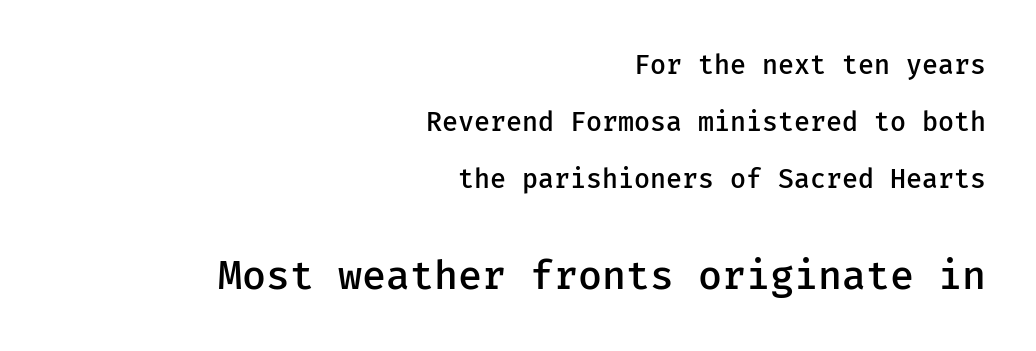
Q: Is the text bold? A: Semi-bold.
Q: Is the text italic (slanted)? A: No, it is upright.
Q: Is the typeface a serif or a sans-serif typeface? A: Sans-serif.
Q: Is the text underlined? A: No.
Q: How is the paragraph aligned? A: Right-aligned.
Q: Is the spacing between letters normal or unusually wide? A: Normal.
Q: Is the spacing between lines tight, normal or loose? A: Loose.
Q: Which block of text is set in a larger size, the first (top) or the second (bottom)? A: The second (bottom) one.
Q: Width (condensed, normal, or wide)? A: Normal.
Q: Stroke contrast? A: Low.
Q: x-height? A: Medium.
